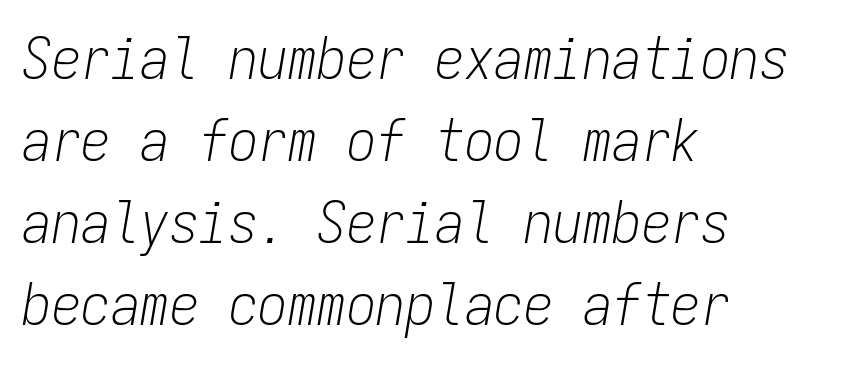
The image shows 59 px light, condensed type, italic (leaning right), monospaced; set left-aligned, normal line spacing (1.39x), normal letter spacing, not underlined; low stroke contrast and a medium x-height.
